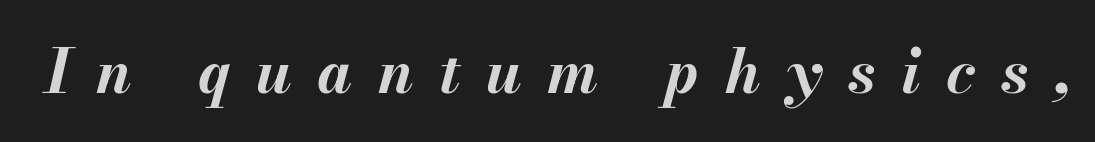
{"italic": "yes", "lean": "right", "slant_degrees": 13, "bold": "yes", "weight": "bold", "width": "normal", "stroke_contrast": "medium", "x_height": "small", "monospaced": "no", "underline": "no", "letter_spacing": "wide", "letter_spacing_em": 0.42, "glyph_px": 61}
